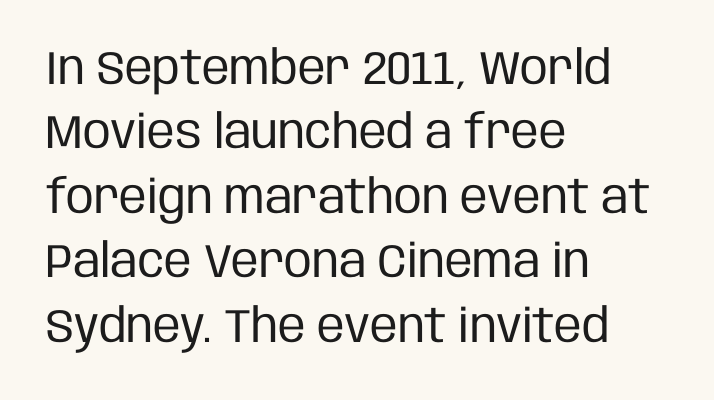
This is sans-serif lettering, the kind often seen on screens and signage. The rag falls on the right side of this text block. The typeface has the unassuming heft of standard copy or less. Vertical strokes here are truly vertical. Anything drawn beneath the words? Only blank space. Vertical spacing — default.
